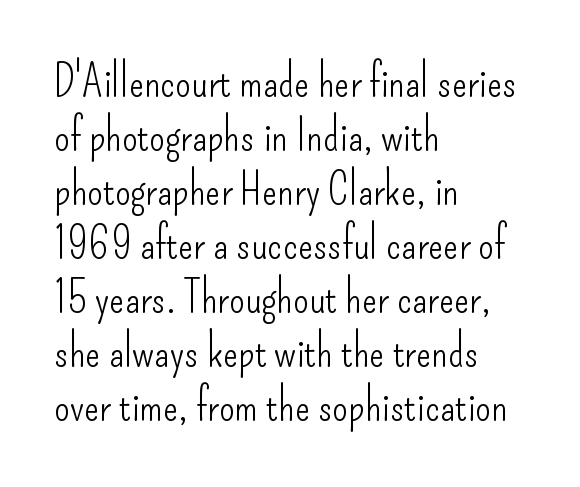
The image shows 45 px light, condensed sans-serif type, upright; set left-aligned, line spacing 1.2x, normal letter spacing, not underlined; low stroke contrast and a small x-height.
